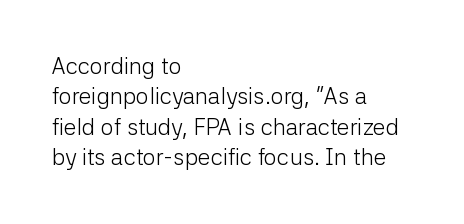
Q: Is the text bold? A: No.
Q: Is the text italic (slanted)? A: No, it is upright.
Q: Is the text underlined? A: No.
Q: How is the paragraph aligned? A: Left-aligned.
Q: Is the spacing between letters normal or unusually wide? A: Normal.
Q: Is the spacing between lines tight, normal or loose? A: Normal.
